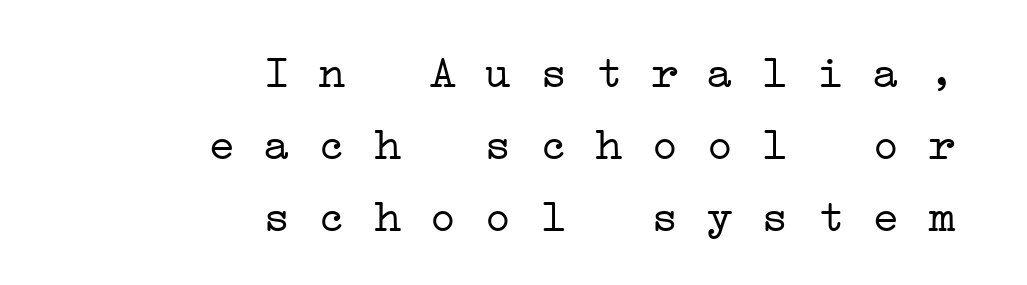
Summary of weight: not heavy and not bold. Leading matches the norm, producing a regular column. Underline: absent. Look at the tracking — it's just the regular setting, nothing added.
